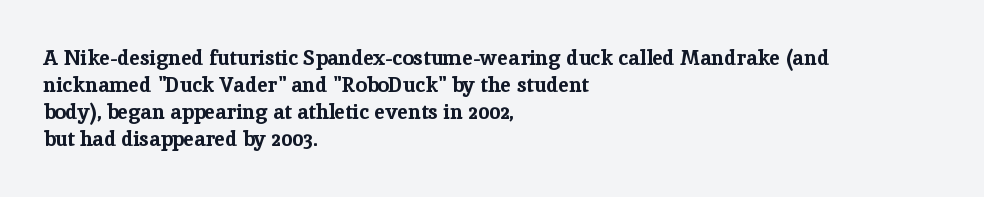
Q: Is the text bold? A: Yes.
Q: Is the text italic (slanted)? A: No, it is upright.
Q: Is the text underlined? A: No.
Q: How is the paragraph aligned? A: Left-aligned.
Q: Is the spacing between letters normal or unusually wide? A: Normal.
Q: Is the spacing between lines tight, normal or loose? A: Normal.
